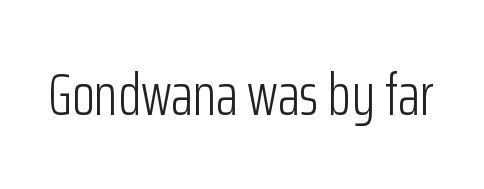
Q: Is the text bold? A: No.
Q: Is the text italic (slanted)? A: No, it is upright.
Q: Is the typeface a serif or a sans-serif typeface? A: Sans-serif.
Q: Is the text underlined? A: No.
Q: Is the spacing between letters normal or unusually wide? A: Normal.
Q: Width (condensed, normal, or wide)? A: Condensed.
Q: Stroke contrast? A: Low.
Q: x-height? A: Medium.
Q: Monospaced? A: No.
